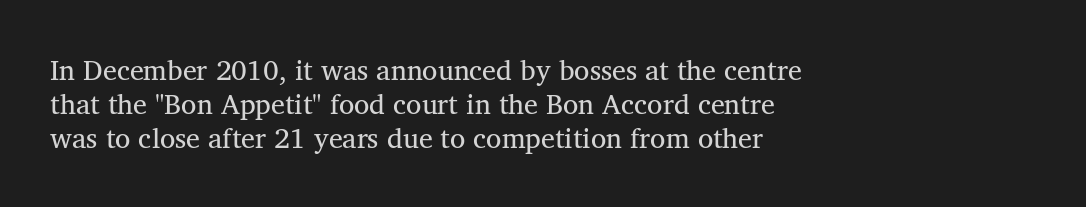
The image shows 28 px regular-weight serif type, upright; set left-aligned, line spacing 1.22x, normal letter spacing, not underlined; medium stroke contrast and a medium x-height.
